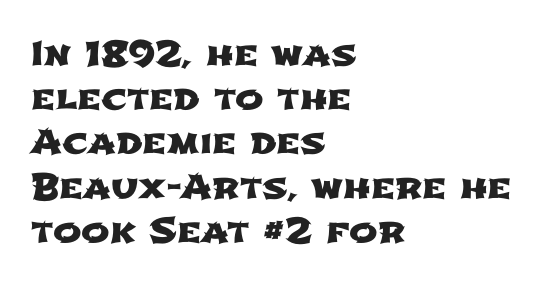
The rendering uses a moderate line-height, typical for paragraphs. This sample is left-justified, so line endings fall wherever the words run out. Are there feet on the stems? There aren't — it's a sans. Default kerning and tracking; the words read as compact shapes.
